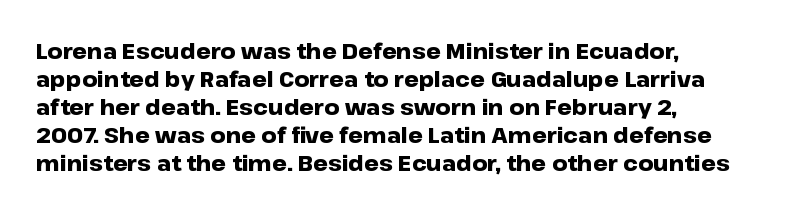
Q: Is the text bold? A: Yes.
Q: Is the text italic (slanted)? A: No, it is upright.
Q: Is the text underlined? A: No.
Q: How is the paragraph aligned? A: Left-aligned.
Q: Is the spacing between letters normal or unusually wide? A: Normal.
Q: Is the spacing between lines tight, normal or loose? A: Normal.
